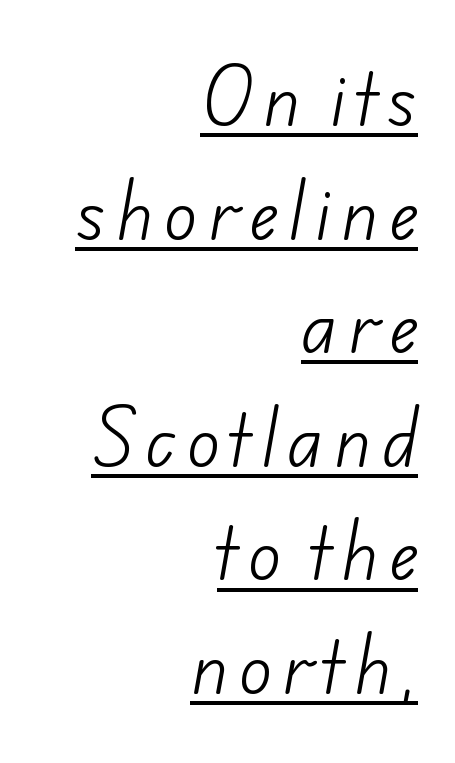
Q: Is the text bold? A: No.
Q: Is the typeface a serif or a sans-serif typeface? A: Sans-serif.
Q: Is the text underlined? A: Yes.
Q: How is the paragraph aligned? A: Right-aligned.
Q: Is the spacing between lines tight, normal or loose? A: Normal.
Q: Width (condensed, normal, or wide)? A: Normal.
Q: Stroke contrast? A: Low.
Q: x-height? A: Small.
Q: Monospaced? A: No.
